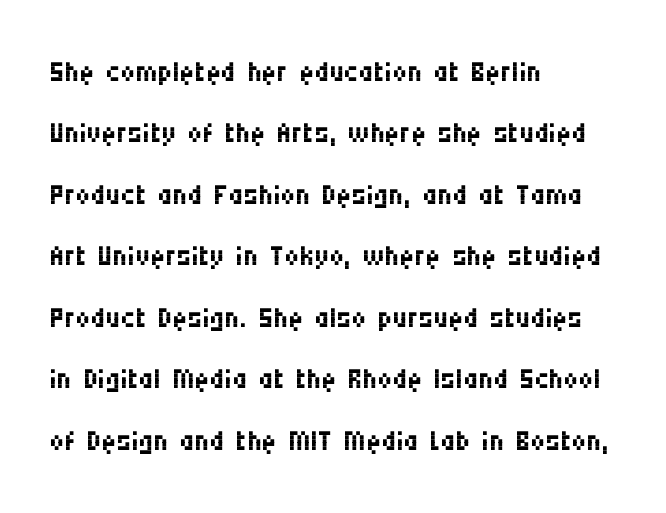
The image shows 41 px regular-weight, condensed sans-serif type, upright; set left-aligned, normal line spacing (1.5x), normal letter spacing, not underlined; medium stroke contrast and a large x-height.
